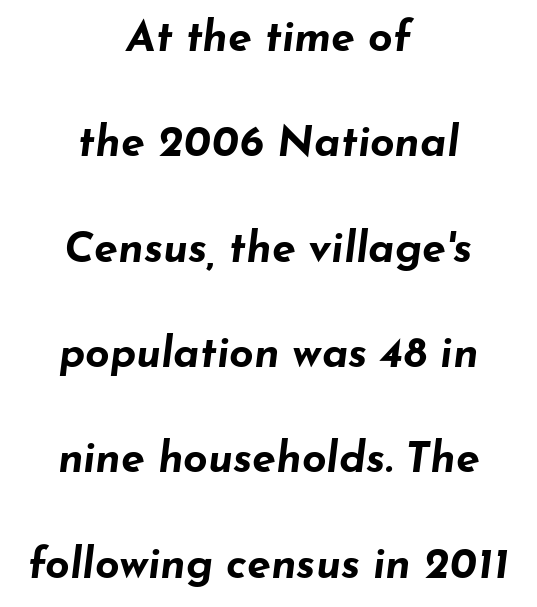
{"italic": "yes", "lean": "right", "slant_degrees": 7, "bold": "yes", "weight": "bold", "width": "wide", "stroke_contrast": "low", "x_height": "small", "monospaced": "no", "underline": "no", "align": "center", "line_spacing": "loose", "line_spacing_ratio": 2.45, "letter_spacing": "normal", "letter_spacing_em": 0.0, "glyph_px": 43}
